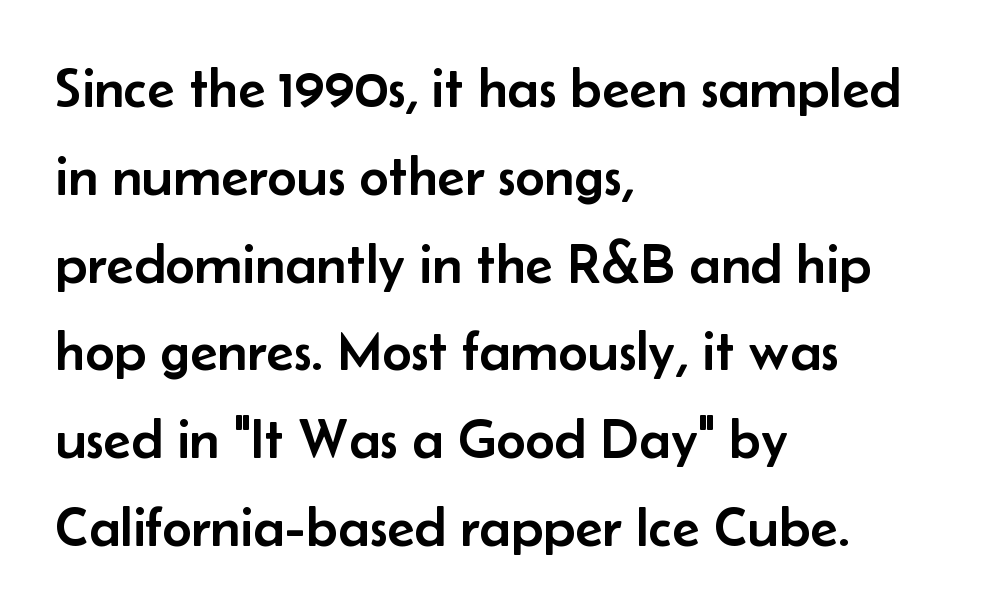
The image shows 57 px sans-serif type, upright; set left-aligned, normal line spacing (1.54x), normal letter spacing, not underlined; low stroke contrast and a small x-height.
